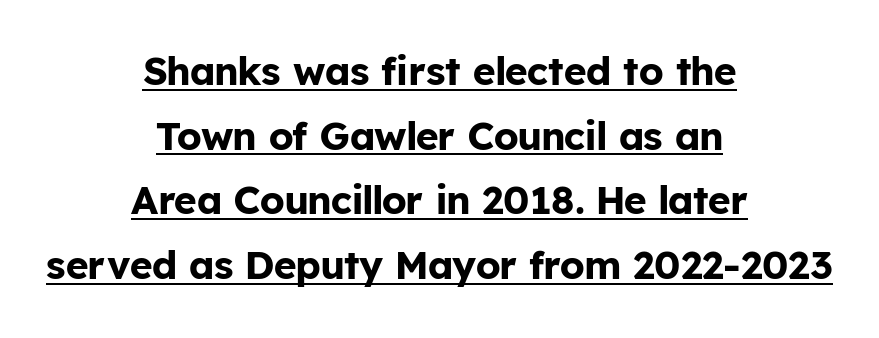
Each word holds together tightly as a unit, with standard inter-letter gaps. Is this a fixed-width face? No — the glyphs have proportional, varying widths. Summary of vertical rhythm: regular, with standard interline spacing. No italicization has been applied; the sample stays upright. This is sans-serif lettering, the kind often seen on screens and signage.
